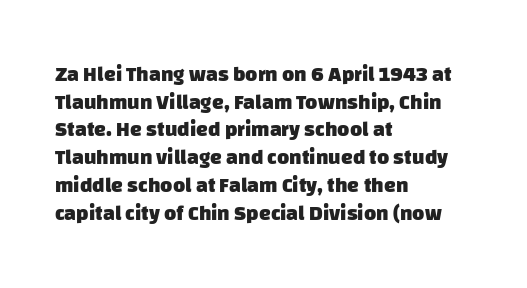
Summary of vertical rhythm: regular, with standard interline spacing. The tracking reads as untouched default to a designer's eye. The baseline area is clear. I'd describe the lettering as bold — thick and assertive. Short and long lines alike share a common starting point at left.
